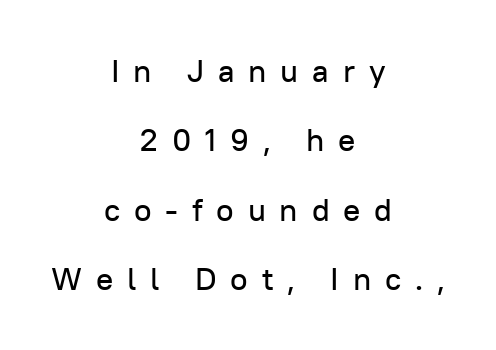
Q: Is the text italic (slanted)? A: No, it is upright.
Q: Is the typeface a serif or a sans-serif typeface? A: Sans-serif.
Q: Is the text underlined? A: No.
Q: How is the paragraph aligned? A: Centered.
Q: Is the spacing between letters normal or unusually wide? A: Unusually wide.
Q: Is the spacing between lines tight, normal or loose? A: Loose.
Q: Width (condensed, normal, or wide)? A: Normal.
Q: Stroke contrast? A: Low.
Q: x-height? A: Medium.
Q: Monospaced? A: No.
